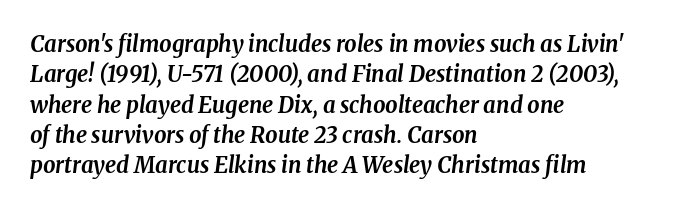
The image shows 22 px bold type, italic (leaning right); set left-aligned, normal line spacing (1.38x), normal letter spacing, not underlined.
